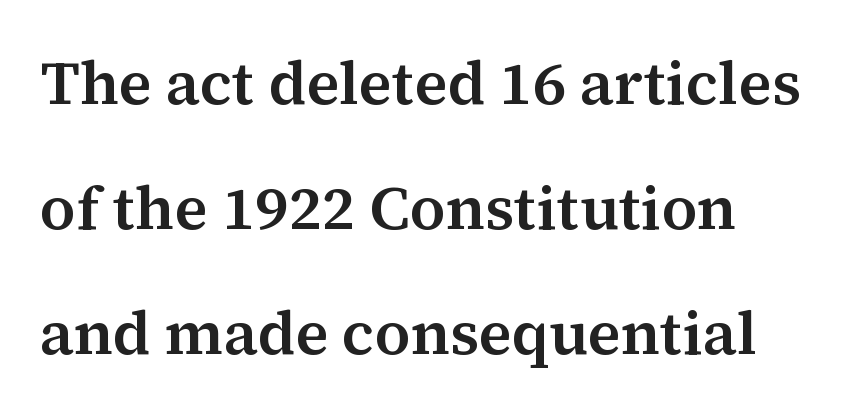
Q: Is the text italic (slanted)? A: No, it is upright.
Q: Is the typeface a serif or a sans-serif typeface? A: Serif.
Q: Is the text underlined? A: No.
Q: How is the paragraph aligned? A: Left-aligned.
Q: Is the spacing between letters normal or unusually wide? A: Normal.
Q: Is the spacing between lines tight, normal or loose? A: Loose.
Q: Width (condensed, normal, or wide)? A: Normal.
Q: Stroke contrast? A: Medium.
Q: x-height? A: Medium.
Q: Monospaced? A: No.
